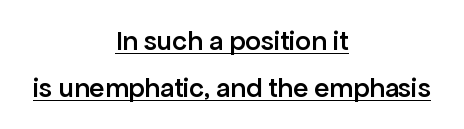
The lines sit at an ordinary, default distance from one another. Here the designer chose a conventional face with non-uniform glyph widths. Observe the ordinary spacing: letters are neighbours, not strangers. Characters remain perfectly vertical along every line. Notice how a bar underscores the lettering throughout. The typesetter chose a symmetrical, centered arrangement here.
